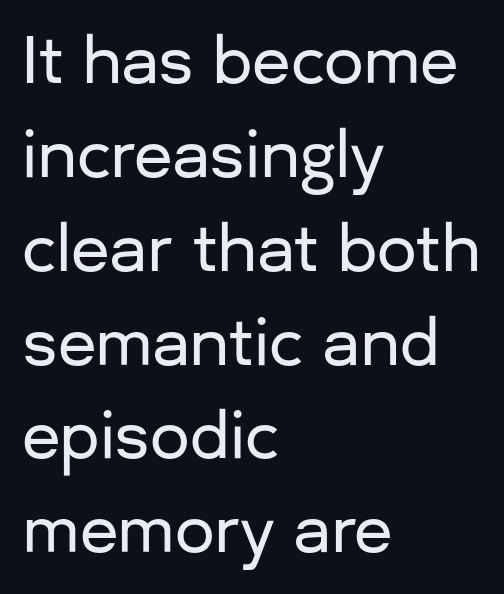
The image shows 63 px sans-serif type, upright; set left-aligned, normal line spacing (1.49x), normal letter spacing, not underlined; low stroke contrast and a medium x-height.
